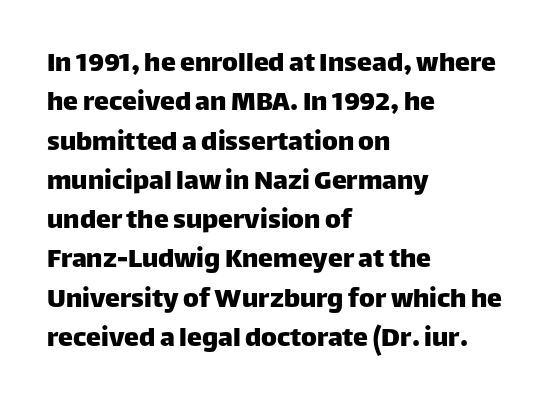
If you measured baseline to baseline, you'd find a middling distance. Spacing between characters is what you'd get straight out of the box. Does the type have serifs? No, each stem ends abruptly. If you drew a ruler down the left edge, every line would touch it.
